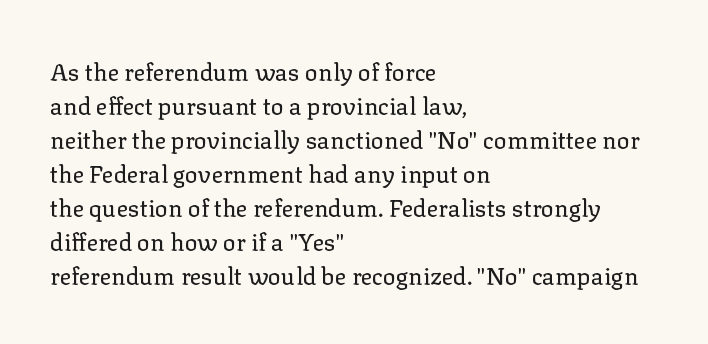
The image shows 24 px text type, upright; set left-aligned, normal line spacing (1.42x), normal letter spacing, not underlined.
